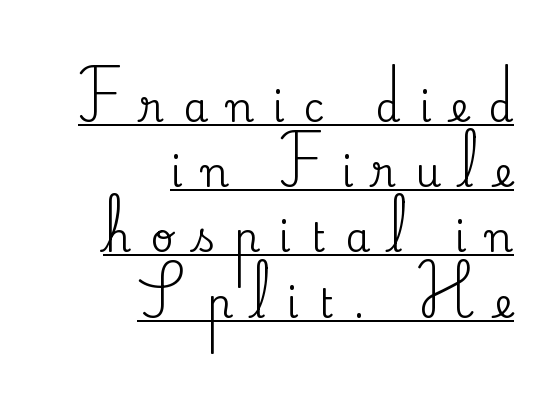
Note the varied advance widths — an 'i' is clearly narrower than an 'm'. The designer went with a serif here, giving each stem small feet. The rows are spaced the way most documents space them. The letterforms stand isolated, each surrounded by extra space.
